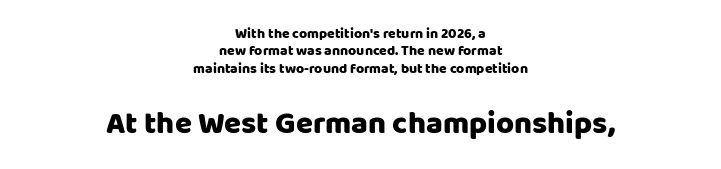
Scale increases going downward across the two blocks. The axis of the letterforms is exactly vertical. The letters sit at their default tracking, neither squeezed nor spread. Here the designer chose a conventional face with non-uniform glyph widths. Neither beginnings nor endings align; midpoints do.
